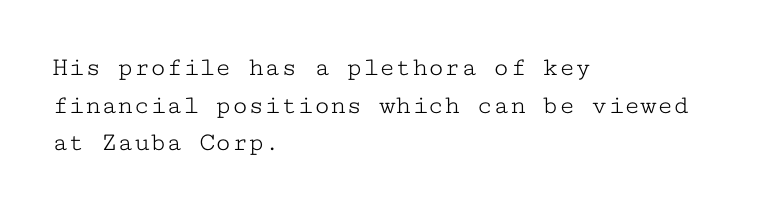
Notice how the stems are strictly vertical — no italics here. A bare baseline throughout the passage. Inter-character spacing is left at the font's built-in metrics. Vertical spacing — default. The ragged edge is on the right, which tells us the setting is flush left. The font sits on the lighter half of the weight spectrum, regular included.
